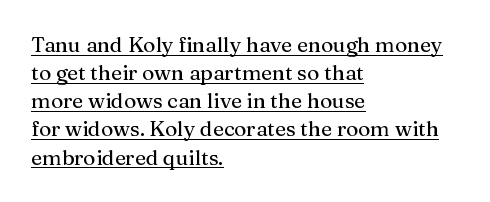
{"italic": "no", "underline": "yes", "align": "left", "line_spacing": "normal", "line_spacing_ratio": 1.34, "letter_spacing": "normal", "letter_spacing_em": 0.0, "glyph_px": 21}
